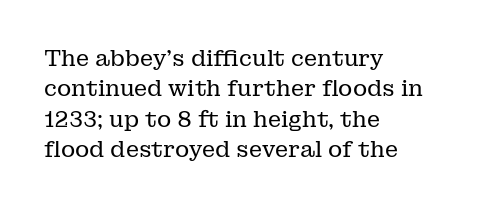
A quiet, ordinary-to-light weight characterises the typeface. The text block is weighted toward the left margin, trailing off unevenly rightward. This rendering leaves character spacing at its baseline value. Characters remain perfectly vertical along every line. The strip under each line holds only bare page.
